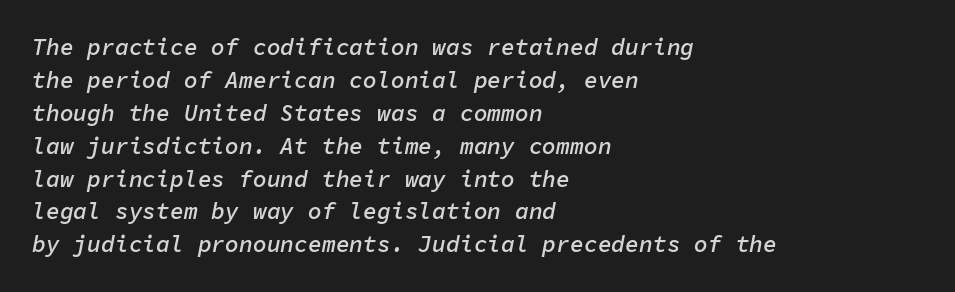
Plain, unruled lines of type. Is the letter spacing exaggerated? No — it looks like the ordinary default. Vertically, the passage feels balanced, rows spaced as you'd expect. What weight is shown? A semibold, between regular and bold. The lettering tilts uniformly, giving the passage an italic look.
